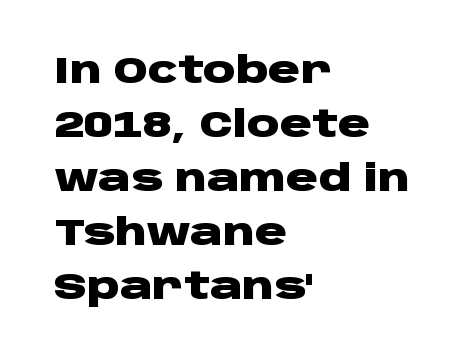
The image shows 36 px heavy, wide sans-serif type, upright; set left-aligned, normal line spacing (1.5x), normal letter spacing, not underlined; low stroke contrast and a large x-height.
